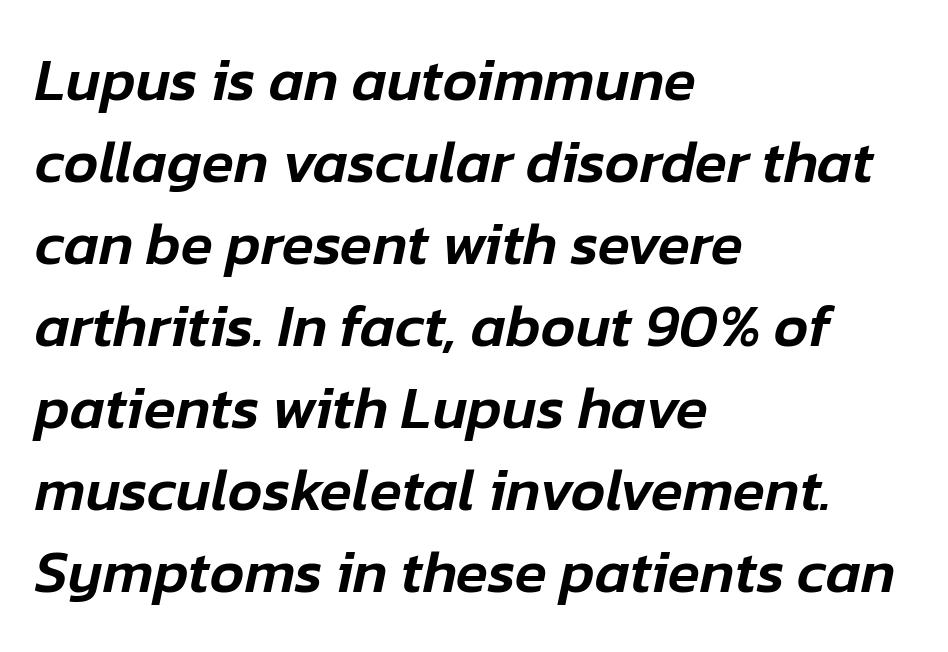
Decoration check: the copy has no underline. Proportional: the letters do not fall into vertical columns. Inter-character spacing is left at the font's built-in metrics. Rendered with sloped, italic letterforms. Is the block centered? No — it sits flush against the left margin.
